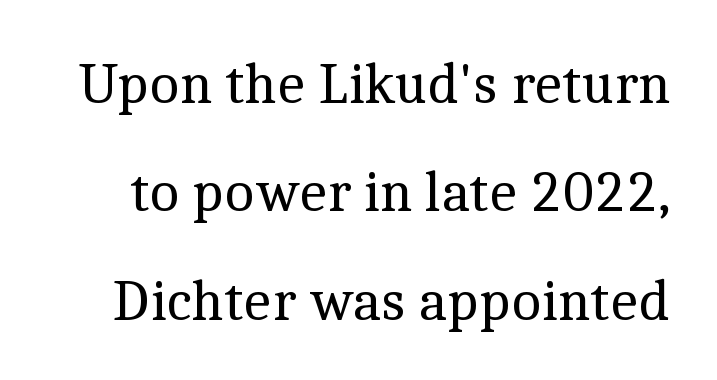
The image shows 58 px regular-weight serif type, upright; set line spacing 1.87x, normal letter spacing, not underlined; a medium x-height.
